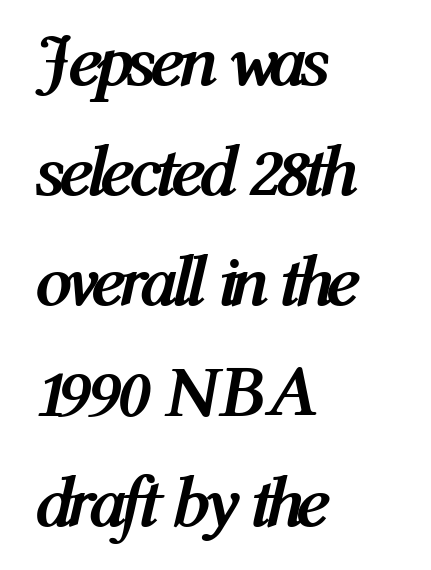
The image shows 73 px semibold, condensed type, italic (leaning right); set left-aligned, normal line spacing (1.51x), normal letter spacing, not underlined; medium stroke contrast and a medium x-height.
